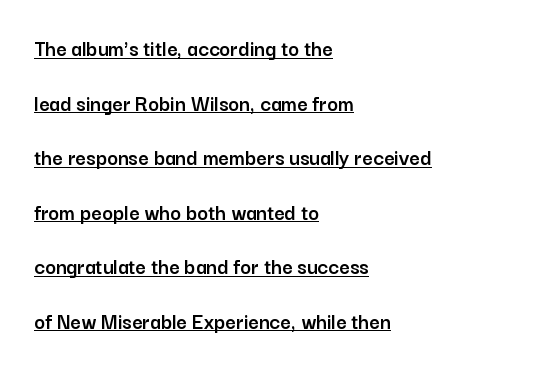
The image shows 23 px text type, upright; set left-aligned, loose line spacing (2.37x), normal letter spacing, underlined.
